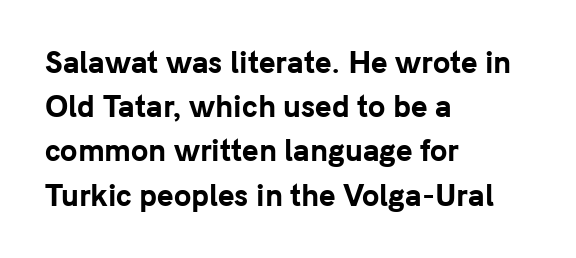
The font is running at its bold setting. Posture: upright roman. The vertical gap from one line to the next is medium. Observe the absence of serifs on each vertical stroke in this sample. These lines are rendered in a variable-pitch font.
